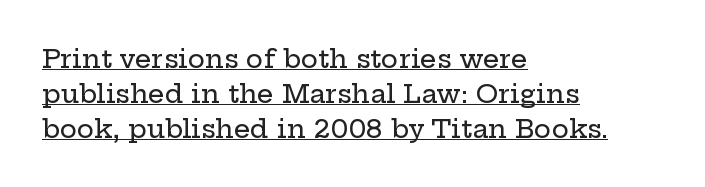
The letters stand straight up with perfectly vertical stems. Caption: standard tracking, unaltered. How would I describe the line gaps? Plain and ordinary. Alignment: flush left.
